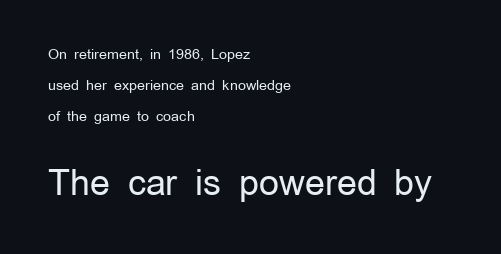
{"serif": "no", "italic": "no", "bold": "no", "weight": "regular", "width": "normal", "stroke_contrast": "low", "x_height": "medium", "monospaced": "no", "underline": "no", "align": "left", "line_spacing": "loose", "line_spacing_ratio": 2.22, "letter_spacing": "normal", "letter_spacing_em": 0.0, "larger_block": "second", "size_ratio": 2.5, "glyph_px": 35}
